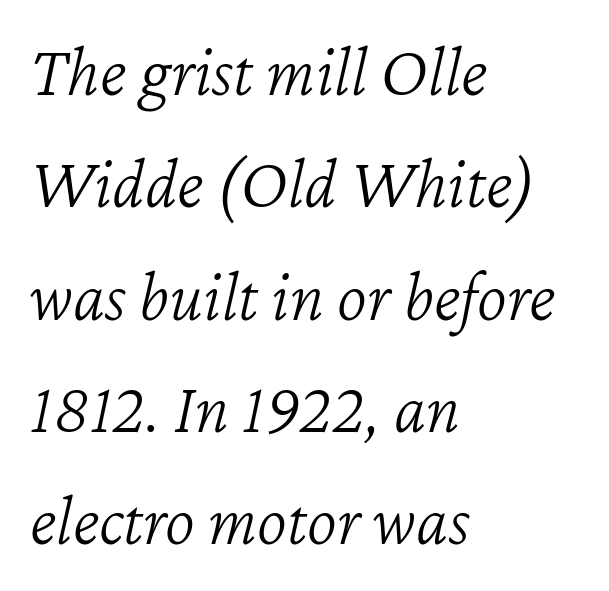
The image shows 72 px light type, italic (leaning right); set left-aligned, normal line spacing (1.56x), normal letter spacing, not underlined; low stroke contrast and a medium x-height.
